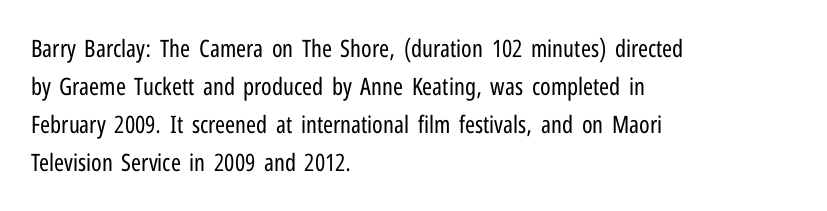
Q: Is the text bold? A: No.
Q: Is the text italic (slanted)? A: No, it is upright.
Q: Is the text underlined? A: No.
Q: How is the paragraph aligned? A: Left-aligned.
Q: Is the spacing between letters normal or unusually wide? A: Normal.
Q: Is the spacing between lines tight, normal or loose? A: Normal.
